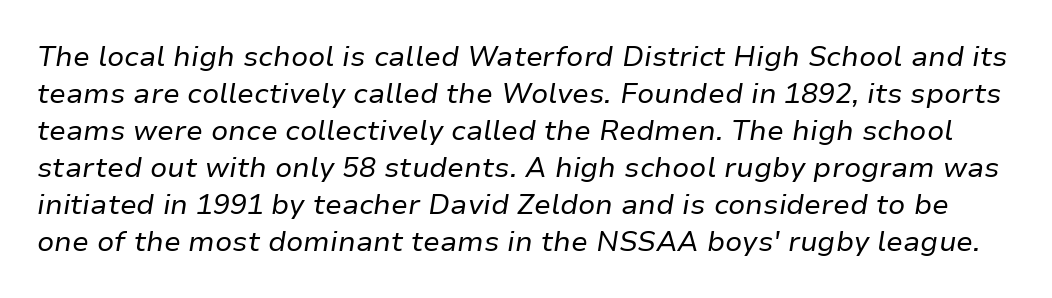
Q: Is the text bold? A: No.
Q: Is the text italic (slanted)? A: Yes, it leans right by about 9 degrees.
Q: Is the text underlined? A: No.
Q: Is the spacing between letters normal or unusually wide? A: Normal.
Q: Is the spacing between lines tight, normal or loose? A: Normal.
Q: Width (condensed, normal, or wide)? A: Normal.
Q: Stroke contrast? A: Low.
Q: x-height? A: Medium.
Q: Monospaced? A: No.
